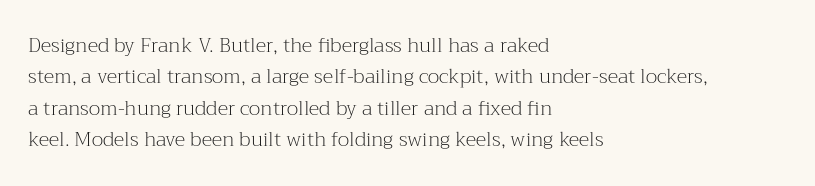
Q: Is the text bold? A: No.
Q: Is the text italic (slanted)? A: No, it is upright.
Q: Is the text underlined? A: No.
Q: How is the paragraph aligned? A: Left-aligned.
Q: Is the spacing between letters normal or unusually wide? A: Normal.
Q: Is the spacing between lines tight, normal or loose? A: Normal.
